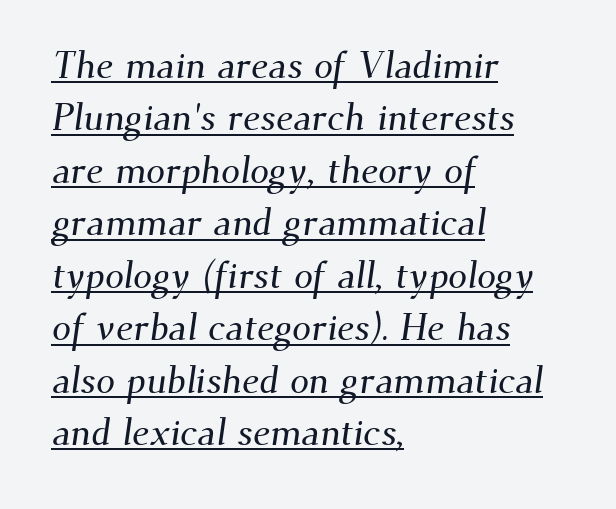
The image shows 38 px serif type; set left-aligned, normal line spacing (1.38x), normal letter spacing, underlined; medium stroke contrast and a small x-height.
